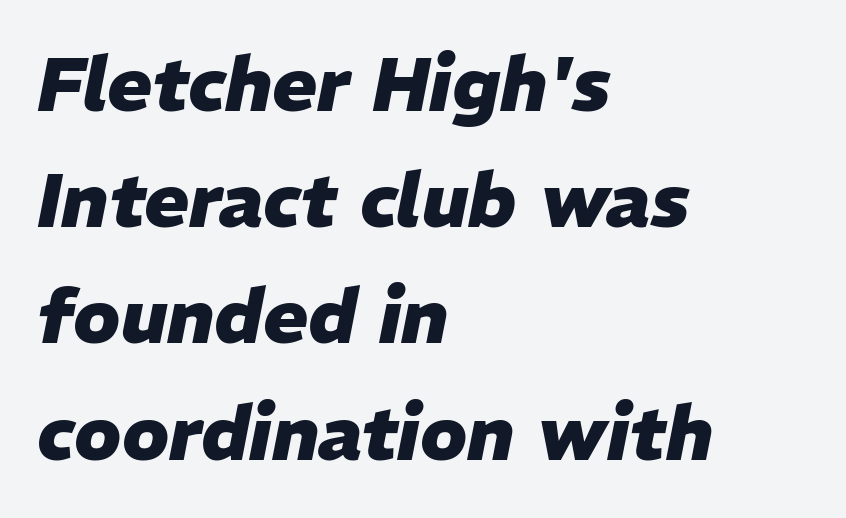
Q: Is the text bold? A: Yes.
Q: Is the text italic (slanted)? A: Yes, it leans right by about 11 degrees.
Q: Is the text underlined? A: No.
Q: How is the paragraph aligned? A: Left-aligned.
Q: Is the spacing between letters normal or unusually wide? A: Normal.
Q: Is the spacing between lines tight, normal or loose? A: Normal.
Q: Width (condensed, normal, or wide)? A: Normal.
Q: Stroke contrast? A: Low.
Q: x-height? A: Medium.
Q: Monospaced? A: No.
